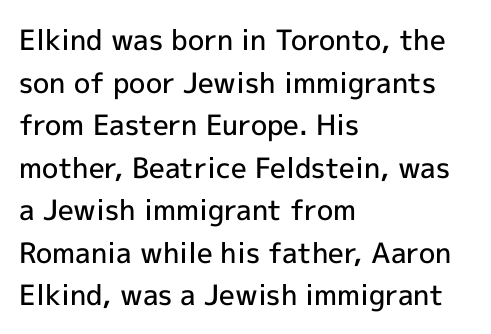
The image shows 28 px semibold sans-serif type, upright; set left-aligned, normal line spacing (1.52x), normal letter spacing, not underlined; a medium x-height.
